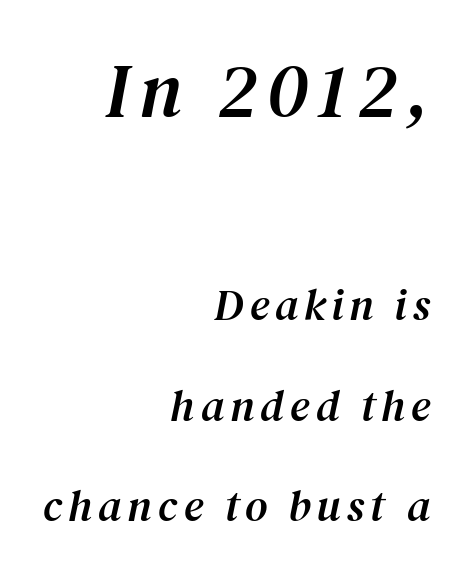
Q: Is the text italic (slanted)? A: Yes, it leans right by about 12 degrees.
Q: Is the typeface a serif or a sans-serif typeface? A: Serif.
Q: Is the text underlined? A: No.
Q: How is the paragraph aligned? A: Right-aligned.
Q: Is the spacing between lines tight, normal or loose? A: Loose.
Q: Which block of text is set in a larger size, the first (top) or the second (bottom)? A: The first (top) one.
Q: Width (condensed, normal, or wide)? A: Normal.
Q: Stroke contrast? A: Medium.
Q: x-height? A: Medium.
Q: Monospaced? A: No.
